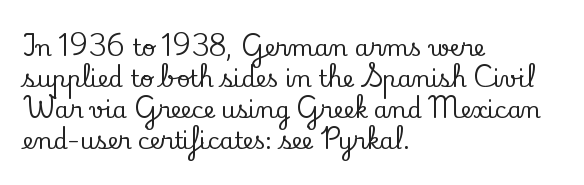
Q: Is the text italic (slanted)? A: No, it is upright.
Q: Is the text underlined? A: No.
Q: How is the paragraph aligned? A: Left-aligned.
Q: Is the spacing between letters normal or unusually wide? A: Normal.
Q: Is the spacing between lines tight, normal or loose? A: Normal.
